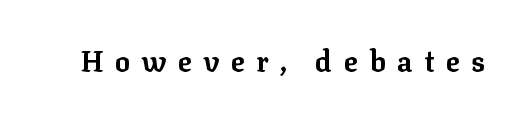
Q: Is the text bold? A: Yes.
Q: Is the text italic (slanted)? A: No, it is upright.
Q: Is the typeface a serif or a sans-serif typeface? A: Serif.
Q: Is the text underlined? A: No.
Q: Is the spacing between letters normal or unusually wide? A: Unusually wide.
Q: Width (condensed, normal, or wide)? A: Normal.
Q: Stroke contrast? A: Low.
Q: x-height? A: Medium.
Q: Monospaced? A: No.
